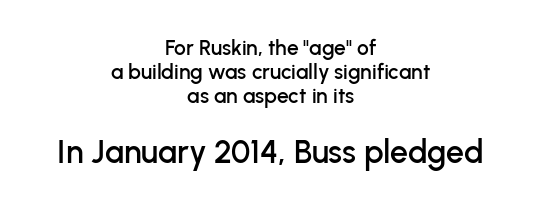
Q: Is the text italic (slanted)? A: No, it is upright.
Q: Is the typeface a serif or a sans-serif typeface? A: Sans-serif.
Q: Is the text underlined? A: No.
Q: How is the paragraph aligned? A: Centered.
Q: Is the spacing between letters normal or unusually wide? A: Normal.
Q: Is the spacing between lines tight, normal or loose? A: Tight.
Q: Which block of text is set in a larger size, the first (top) or the second (bottom)? A: The second (bottom) one.
Q: Width (condensed, normal, or wide)? A: Normal.
Q: Stroke contrast? A: Low.
Q: x-height? A: Medium.
Q: Monospaced? A: No.
